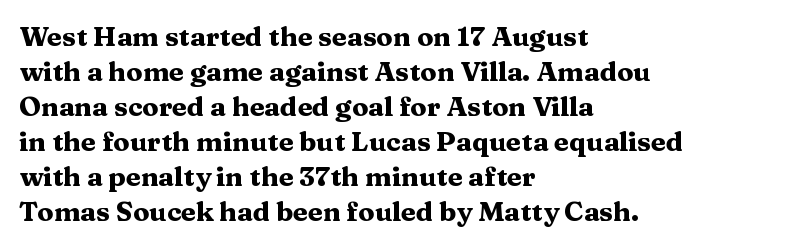
The image shows 27 px bold type, upright; set left-aligned, normal line spacing (1.3x), normal letter spacing, not underlined.
